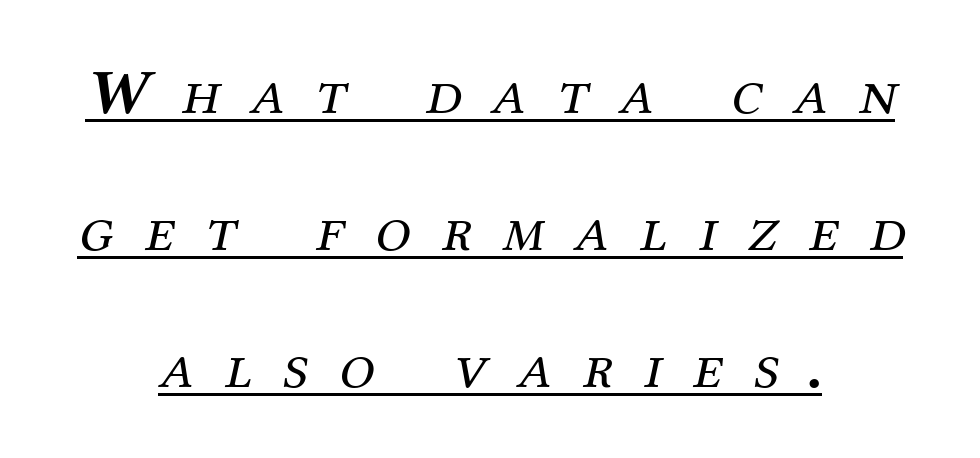
The type family on display is of the serif kind. A typesetter would mark this as italic. Is there much room between lines? Yes — plenty of vertical air separates them. Note the varied advance widths — an 'i' is clearly narrower than an 'm'. Look at the tracking — it's clearly loosened, letters drifting apart. Weight: regular or lighter.
